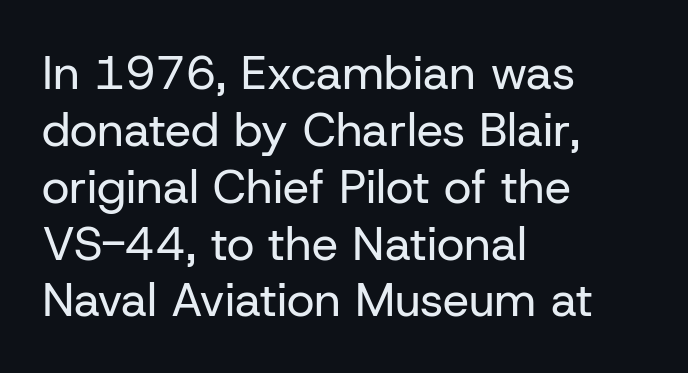
The image shows 47 px regular-weight sans-serif type, upright; set left-aligned, line spacing 1.21x, normal letter spacing, not underlined; low stroke contrast and a medium x-height.
